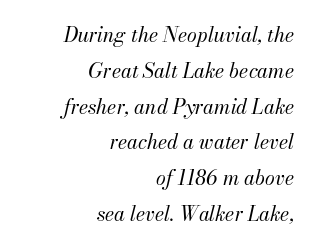
The image shows 20 px text type, italic (leaning right); set right-aligned, line spacing 1.79x, normal letter spacing, not underlined.
